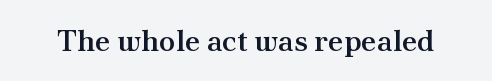
Characters follow at the spacing the type designer built in. No italicization has been applied; the sample stays upright. Emphasis by weight is partial: semibold. Has an underline been added? It has not. Looks like regular typesetting: each glyph gets only the width it needs. To sum up the face: it has serifs.
